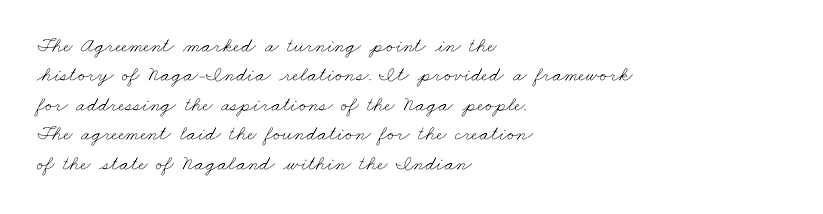
{"bold": "no", "underline": "no", "align": "left", "line_spacing": "normal", "line_spacing_ratio": 1.4, "letter_spacing": "normal", "letter_spacing_em": 0.0, "glyph_px": 21}
